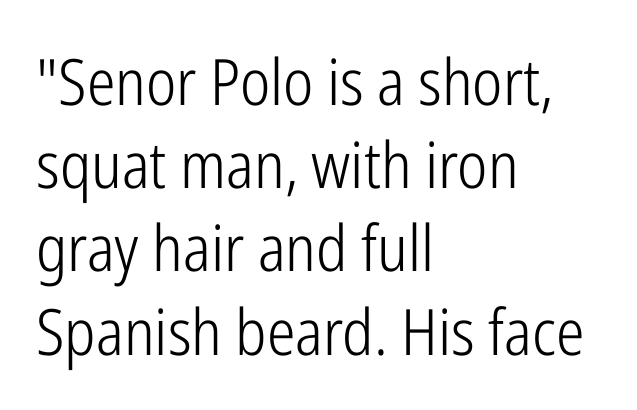
Q: Is the text bold? A: No.
Q: Is the text italic (slanted)? A: No, it is upright.
Q: Is the typeface a serif or a sans-serif typeface? A: Sans-serif.
Q: Is the text underlined? A: No.
Q: How is the paragraph aligned? A: Left-aligned.
Q: Is the spacing between letters normal or unusually wide? A: Normal.
Q: Is the spacing between lines tight, normal or loose? A: Normal.
Q: Width (condensed, normal, or wide)? A: Condensed.
Q: Stroke contrast? A: Low.
Q: x-height? A: Medium.
Q: Monospaced? A: No.
